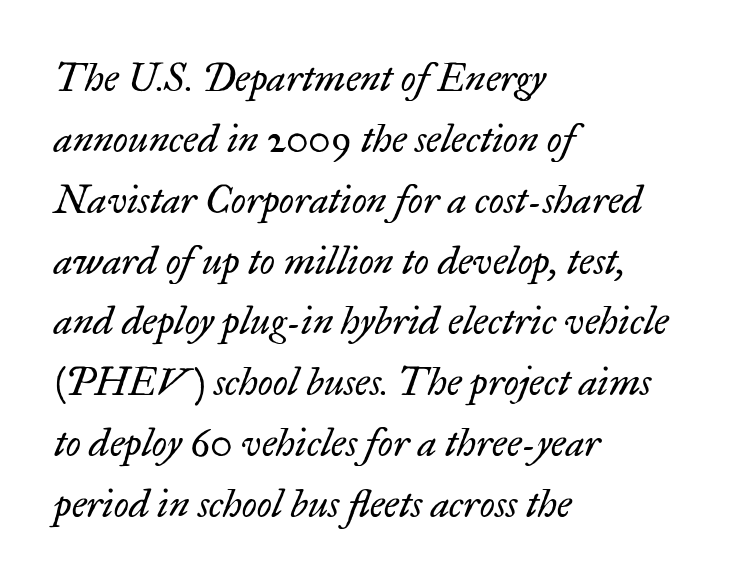
The image shows 39 px regular-weight serif type, italic (leaning right); set left-aligned, normal line spacing (1.56x), normal letter spacing, not underlined; low stroke contrast and a small x-height.
